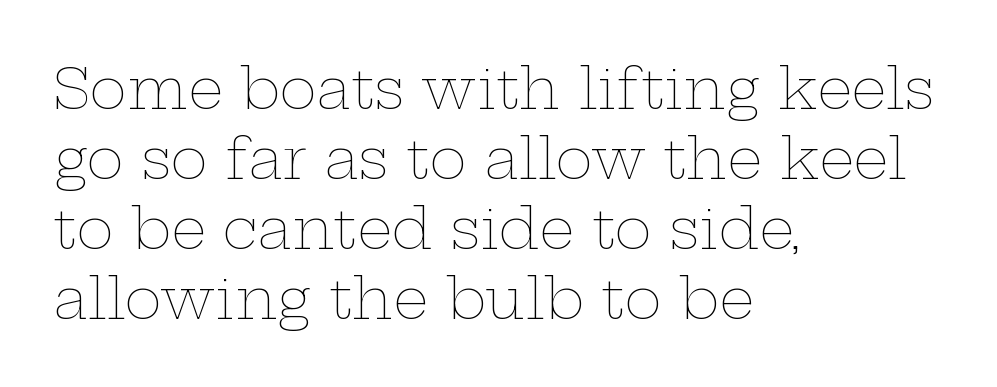
The image shows 56 px thin, wide type, upright; set left-aligned, normal line spacing (1.25x), normal letter spacing, not underlined; low stroke contrast and a medium x-height.
